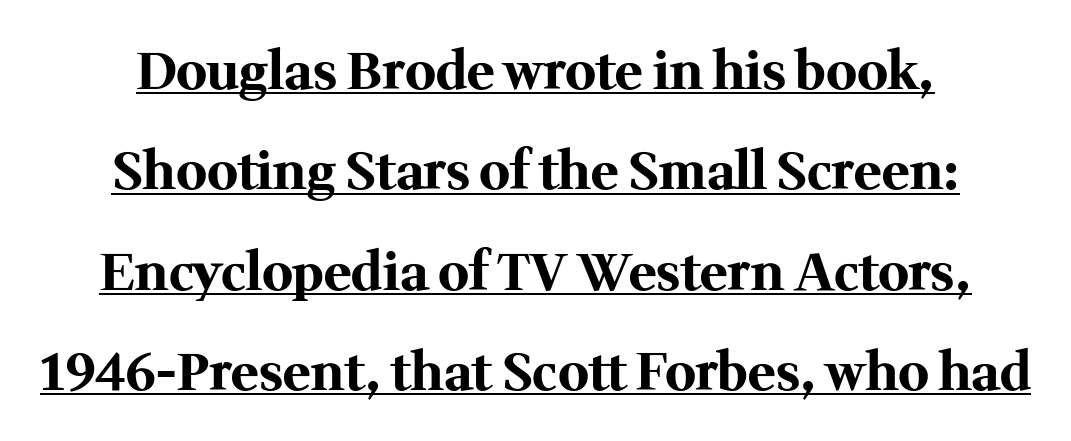
Upright lettering throughout. The face used here appears with an underline applied. Reading down the block, each line starts at a different indent, mirrored at its end. The rendering keeps characters at their native spacing.
